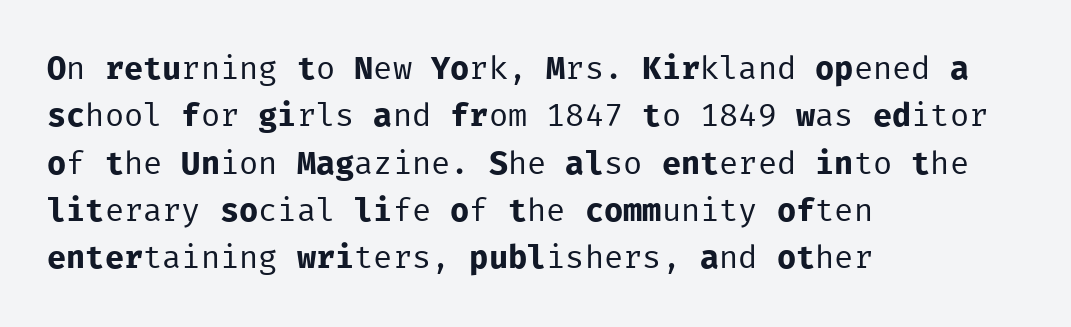
This rendering employs a face without finishing strokes, i.e., a sans-serif. Spacing verdict: monospaced, one width for all characters. The lettering stays uniformly vertical, giving the passage a roman look. Left-aligned paragraph, ragged on the right. Descender tails drop into unmarked territory.
